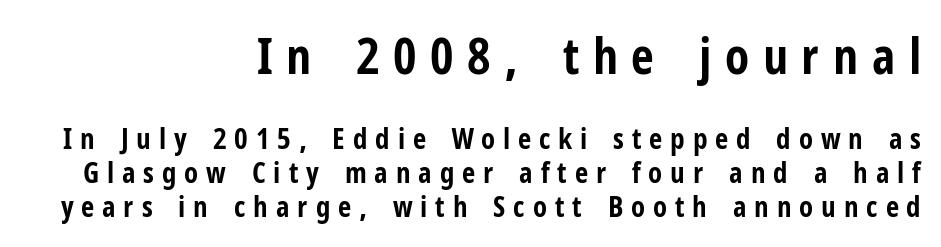
The image shows 50 px bold, condensed sans-serif type, upright; set right-aligned, line spacing 1.17x, unusually wide letter spacing (+0.27 em), not underlined; the first (top) block is 1.72x larger; low stroke contrast and a medium x-height.
